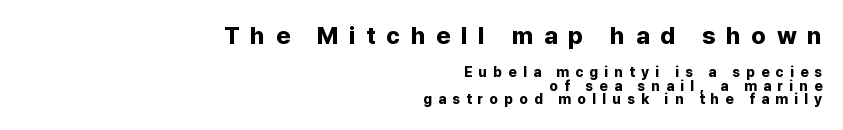
The image shows 24 px bold type, upright; set right-aligned, tight line spacing (0.96x), unusually wide letter spacing (+0.45 em), not underlined; the first (top) block is 1.71x larger.
